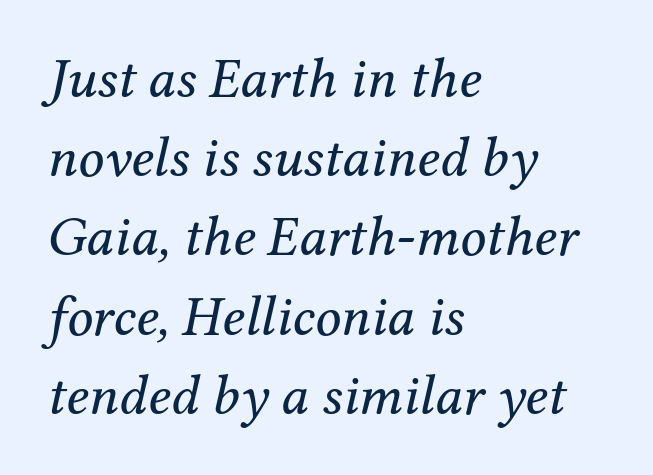
Stroke thickness stays within the range of a standard reading face or lighter. These lines were composed using italics. Classification — serif. This rendering uses left alignment, leaving the right contour irregular. The strip under each line holds only bare page.
